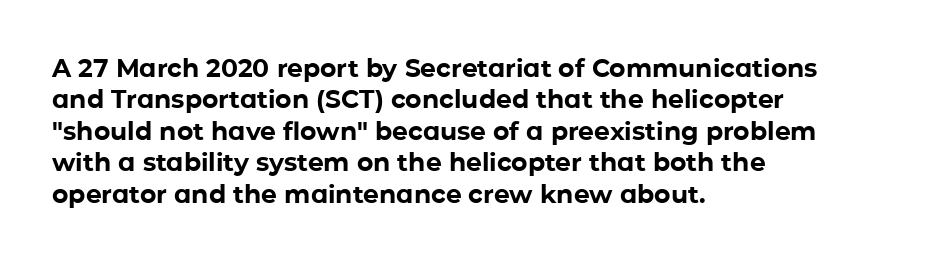
The image shows 25 px bold type, upright; set left-aligned, normal line spacing (1.26x), normal letter spacing, not underlined.
